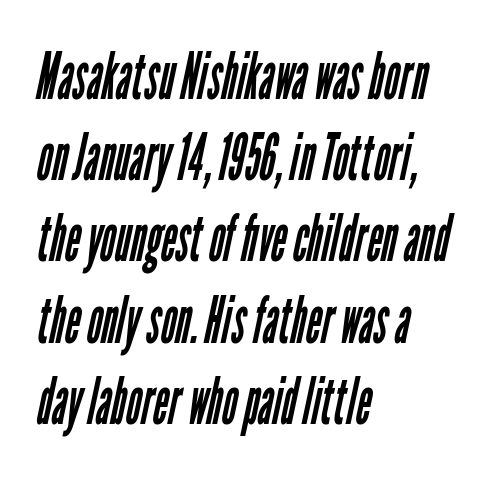
{"serif": "no", "bold": "no", "weight": "regular", "width": "condensed", "stroke_contrast": "low", "x_height": "medium", "monospaced": "no", "underline": "no", "align": "left", "line_spacing": "normal", "line_spacing_ratio": 1.25, "letter_spacing": "normal", "letter_spacing_em": 0.0, "glyph_px": 65}
